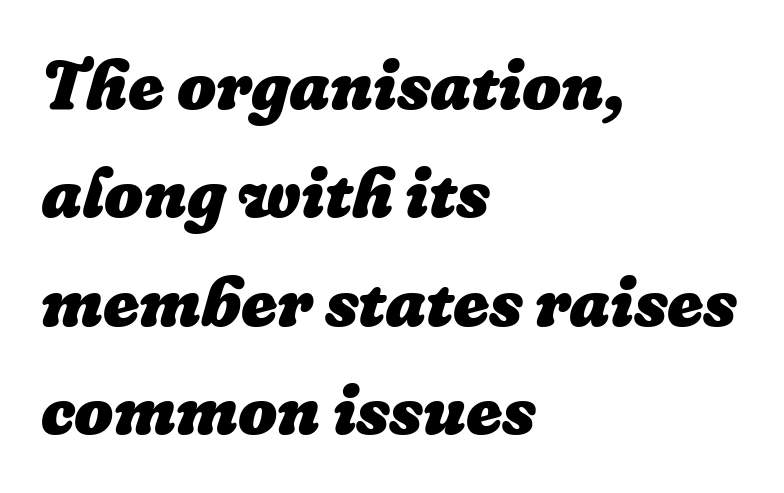
Quick note: interline space is typical. Check the space under the baseline: it is left empty. These lines stack with their left ends in a neat column. Letter spacing: default. The rendering uses natural spacing where letterforms have individual widths.
